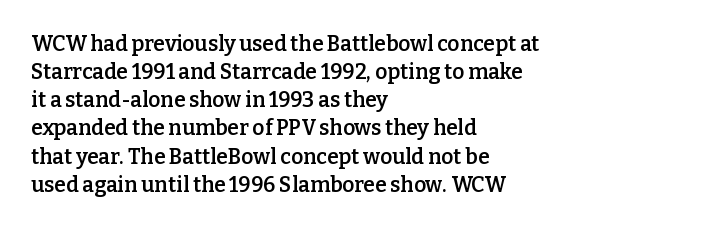
The image shows 21 px text type, upright; set left-aligned, normal line spacing (1.34x), normal letter spacing, not underlined.
